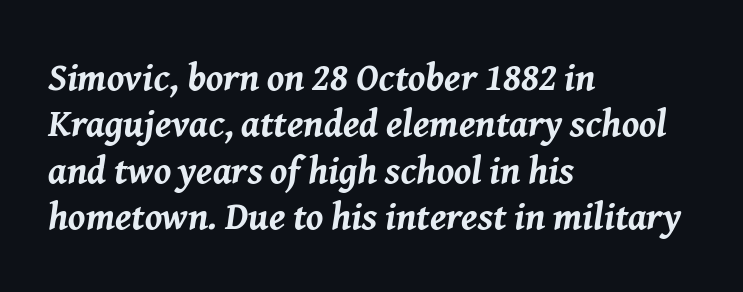
The image shows 38 px bold type, italic (leaning right); set left-aligned, line spacing 1.22x, normal letter spacing, not underlined; medium stroke contrast and a medium x-height.
